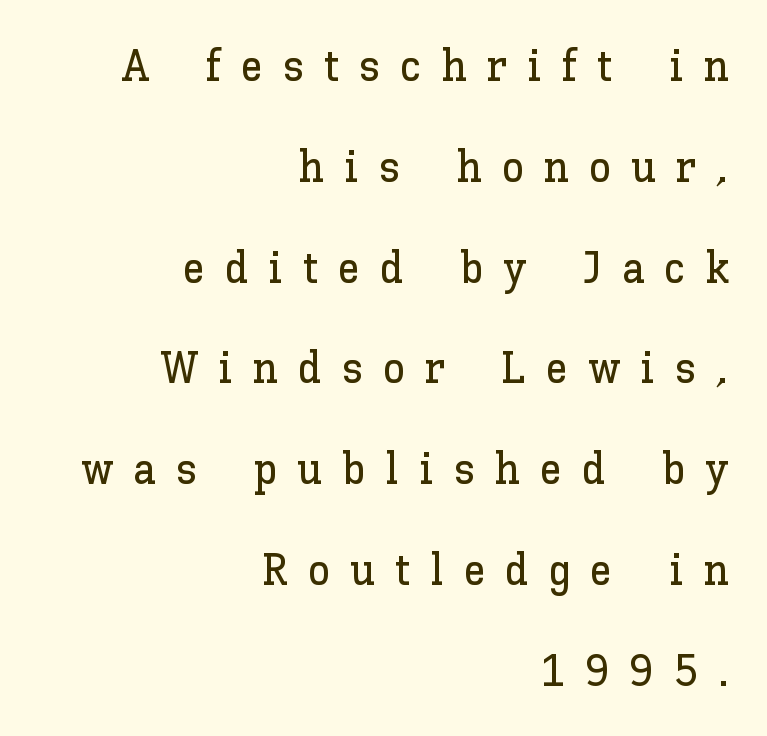
The image shows 45 px text type, upright; set right-aligned, loose line spacing (2.24x), unusually wide letter spacing (+0.44 em), not underlined; low stroke contrast and a medium x-height.
